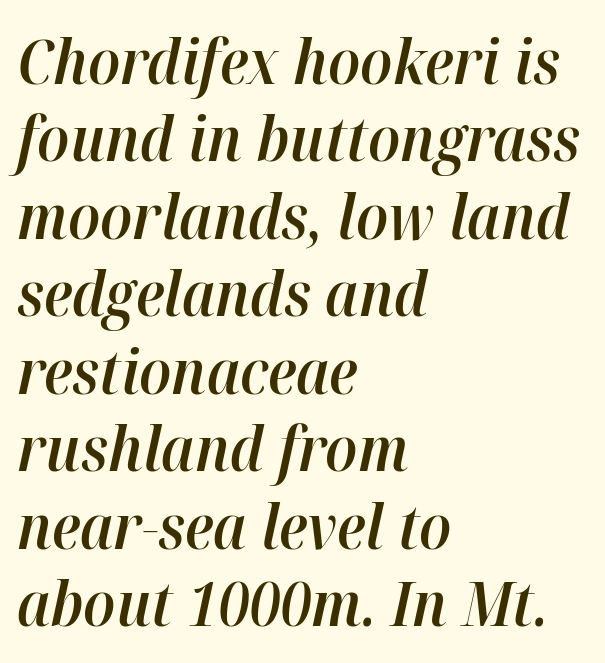
Quick note: italic. Does the leading feel generous? No, just average. Firm but not heavy-handed strokes: this text is semibold. Do the characters align in a grid? No, the font is proportional. Type without underlining.
